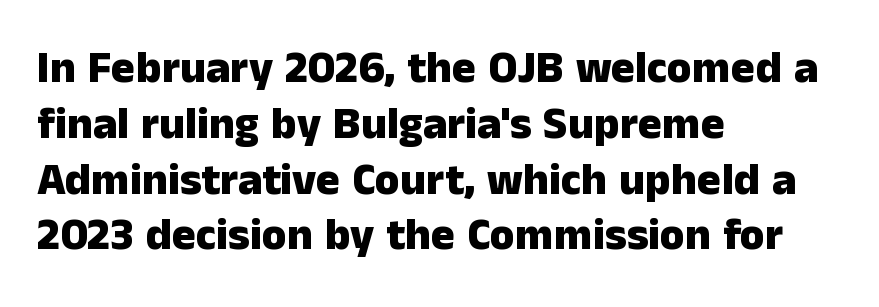
The image shows 45 px heavy sans-serif type, upright; set left-aligned, line spacing 1.24x, normal letter spacing, not underlined; low stroke contrast and a medium x-height.
